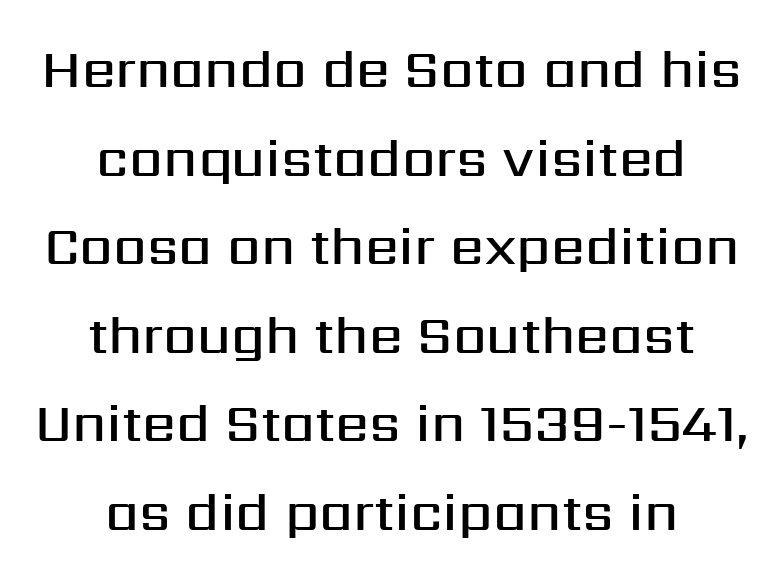
The image shows 54 px semibold sans-serif type, upright; set centered, normal line spacing (1.64x), normal letter spacing, not underlined; medium stroke contrast and a medium x-height.
